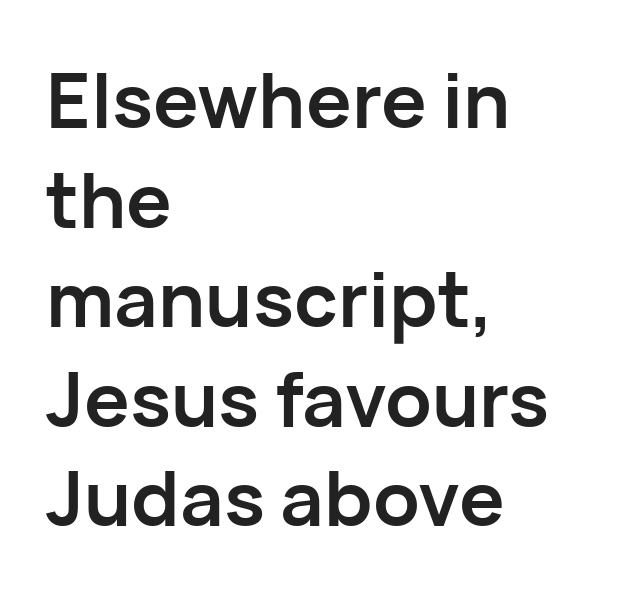
Q: Is the text bold? A: Yes.
Q: Is the text italic (slanted)? A: No, it is upright.
Q: Is the typeface a serif or a sans-serif typeface? A: Sans-serif.
Q: Is the text underlined? A: No.
Q: How is the paragraph aligned? A: Left-aligned.
Q: Is the spacing between letters normal or unusually wide? A: Normal.
Q: Is the spacing between lines tight, normal or loose? A: Normal.
Q: Width (condensed, normal, or wide)? A: Normal.
Q: Stroke contrast? A: Low.
Q: x-height? A: Medium.
Q: Monospaced? A: No.
